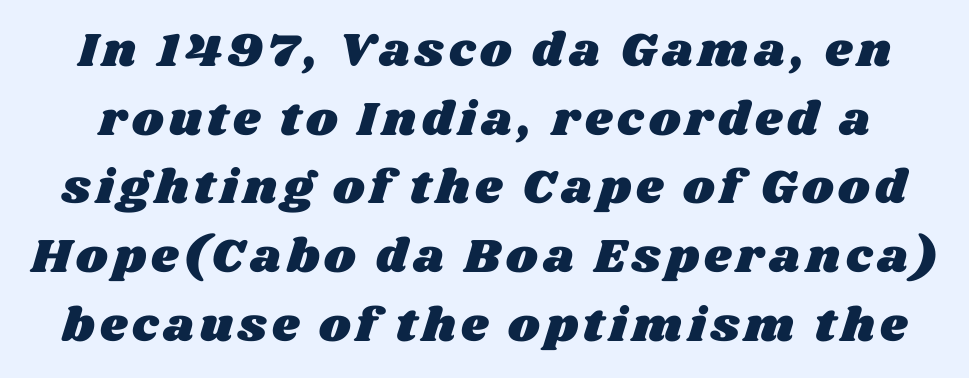
The image shows 48 px wide type; set normal line spacing (1.43x), not underlined; medium stroke contrast and a large x-height.
